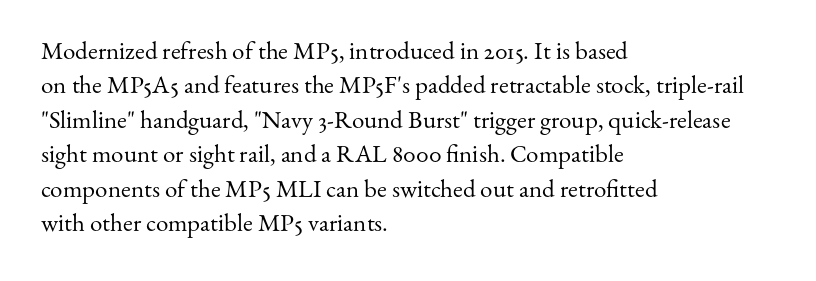
Spacing between characters is what you'd get straight out of the box. The passage shown is not underscored anywhere. The lines in this sample share a left origin and differ only in where they stop. The lines sit at an ordinary, default distance from one another. Is the type heavy? It reads as light-to-regular instead.
